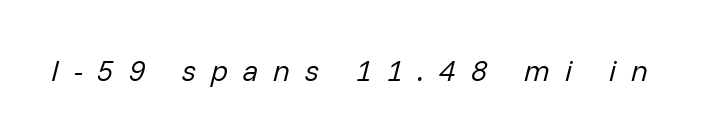
The tracking reads as deliberately expanded to a designer's eye. Letters rest on an invisible, unmarked baseline. Rendered with sloped, italic letterforms. Weight: not bold — regular or lighter. A typesetter would call this proportional, since set widths differ per character.
